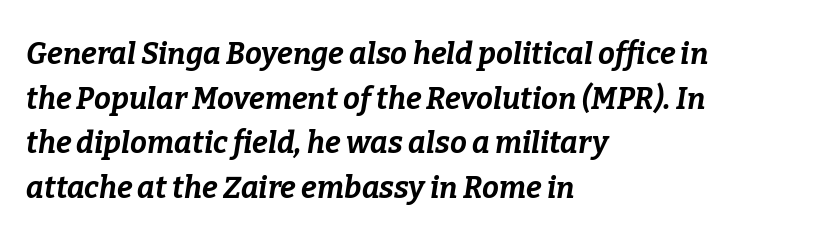
{"italic": "yes", "lean": "right", "slant_degrees": 9, "bold": "yes", "weight": "bold", "width": "normal", "stroke_contrast": "low", "x_height": "medium", "monospaced": "no", "underline": "no", "align": "left", "line_spacing": "normal", "line_spacing_ratio": 1.49, "letter_spacing": "normal", "letter_spacing_em": 0.0, "glyph_px": 30}
